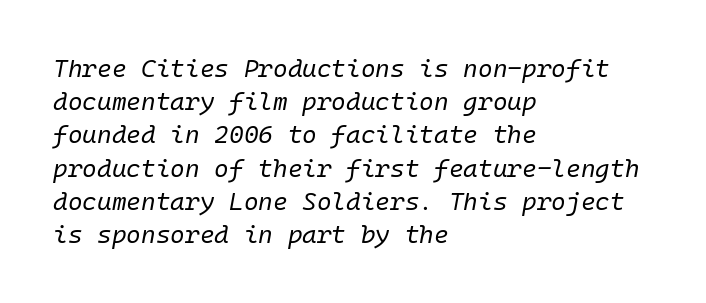
{"italic": "yes", "lean": "right", "slant_degrees": 10, "bold": "no", "underline": "no", "align": "left", "line_spacing": "normal", "line_spacing_ratio": 1.33, "letter_spacing": "normal", "letter_spacing_em": 0.0, "glyph_px": 25}
